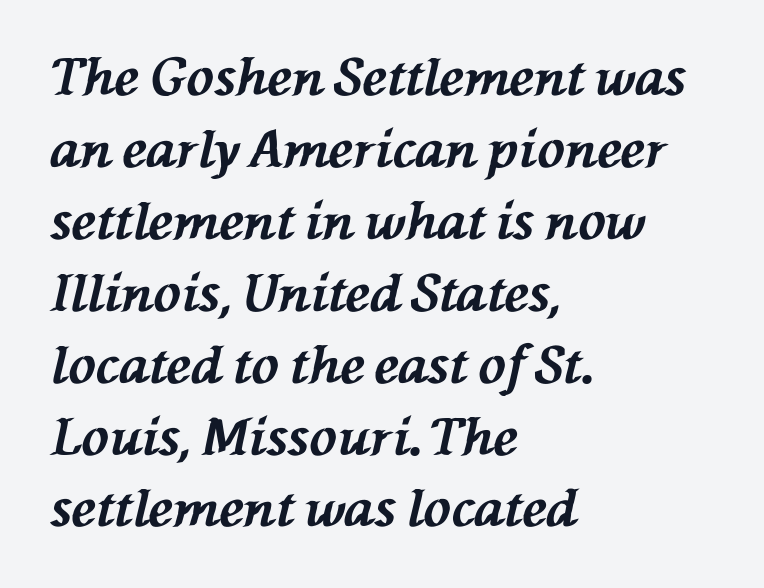
{"italic": "yes", "lean": "left", "slant_degrees": 76, "bold": "yes", "weight": "bold", "width": "normal", "stroke_contrast": "medium", "x_height": "medium", "monospaced": "no", "underline": "no", "align": "left", "line_spacing": "normal", "line_spacing_ratio": 1.41, "letter_spacing": "normal", "letter_spacing_em": 0.0, "glyph_px": 51}
